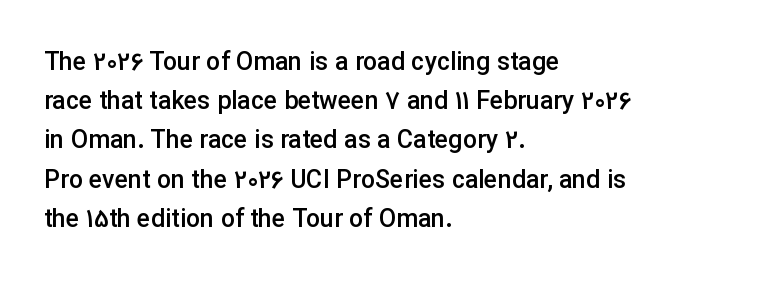
The image shows 25 px text type, upright; set left-aligned, normal line spacing (1.57x), normal letter spacing, not underlined.
